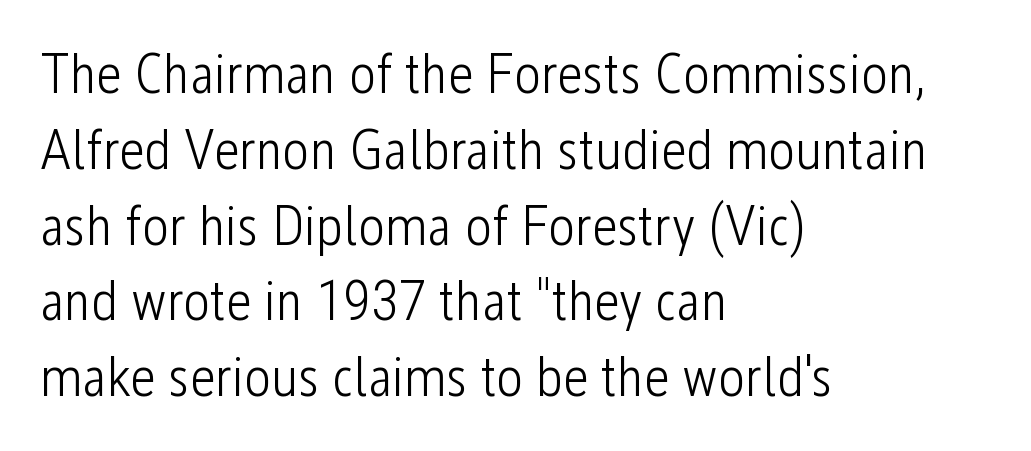
{"serif": "no", "italic": "no", "bold": "no", "weight": "light", "width": "condensed", "stroke_contrast": "low", "x_height": "medium", "monospaced": "no", "underline": "no", "align": "left", "line_spacing": "normal", "line_spacing_ratio": 1.33, "letter_spacing": "normal", "letter_spacing_em": 0.0, "glyph_px": 57}
